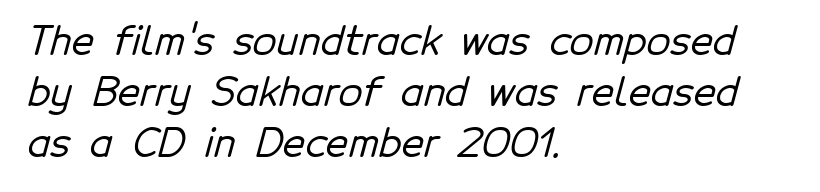
{"serif": "no", "width": "normal", "stroke_contrast": "low", "x_height": "medium", "monospaced": "no", "underline": "no", "align": "left", "line_spacing": "normal", "line_spacing_ratio": 1.31, "letter_spacing": "normal", "letter_spacing_em": 0.0, "glyph_px": 39}
